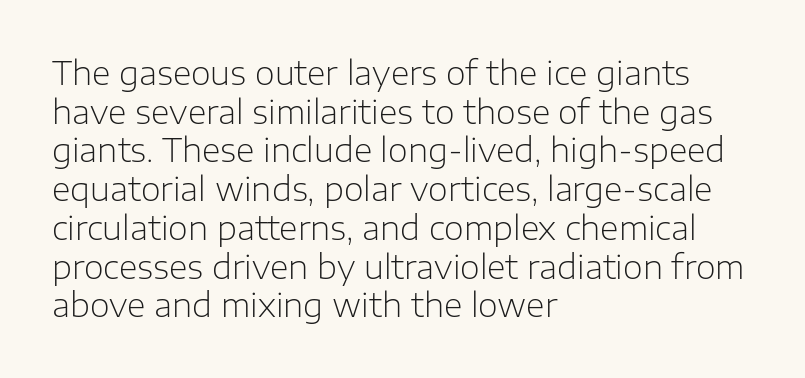
The image shows 32 px light sans-serif type, upright; set left-aligned, line spacing 1.21x, normal letter spacing, not underlined; low stroke contrast and a medium x-height.
